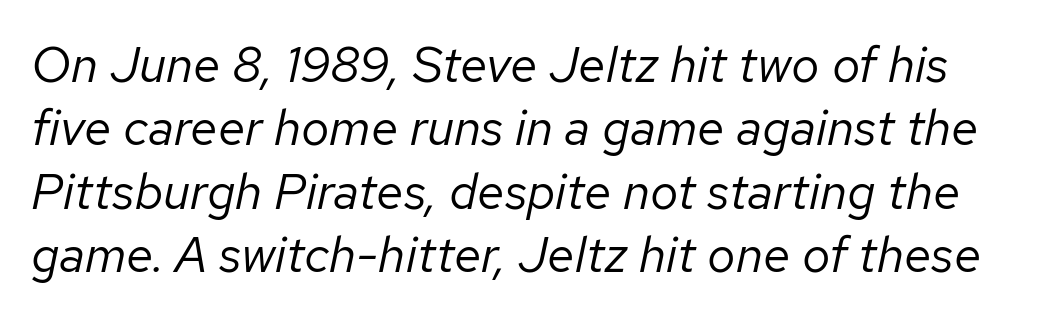
The image shows 50 px regular-weight type, italic (leaning right); set normal line spacing (1.27x), normal letter spacing, not underlined; low stroke contrast and a medium x-height.
